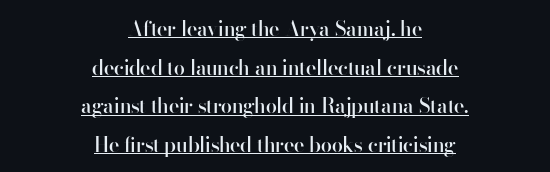
Q: Is the text bold? A: Semi-bold.
Q: Is the text italic (slanted)? A: No, it is upright.
Q: Is the text underlined? A: Yes.
Q: How is the paragraph aligned? A: Centered.
Q: Is the spacing between letters normal or unusually wide? A: Normal.
Q: Is the spacing between lines tight, normal or loose? A: Loose.
